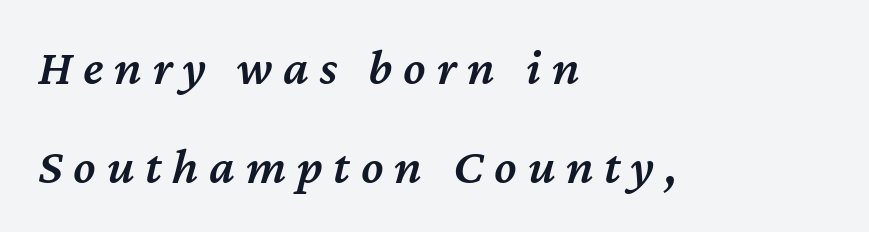
{"italic": "yes", "lean": "right", "slant_degrees": 12, "bold": "semi", "weight": "semibold", "width": "normal", "stroke_contrast": "medium", "x_height": "medium", "monospaced": "no", "underline": "no", "align": "left", "line_spacing": "loose", "line_spacing_ratio": 1.94, "letter_spacing": "wide", "letter_spacing_em": 0.21, "glyph_px": 51}
